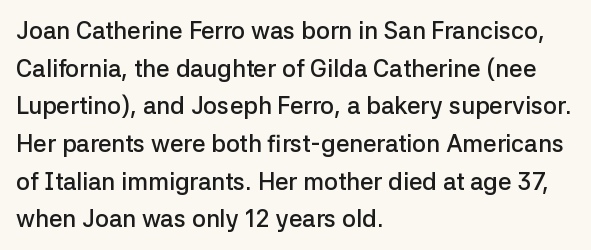
{"italic": "no", "bold": "semi", "underline": "no", "align": "left", "line_spacing": "normal", "line_spacing_ratio": 1.57, "letter_spacing": "normal", "letter_spacing_em": 0.0, "glyph_px": 24}
